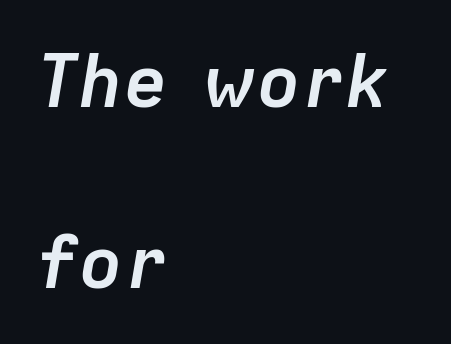
The image shows 74 px semibold type, italic (leaning right); set left-aligned, loose line spacing (2.44x), normal letter spacing, not underlined; low stroke contrast and a medium x-height.
